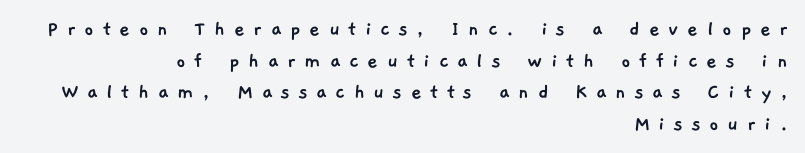
Q: Is the text underlined? A: No.
Q: How is the paragraph aligned? A: Right-aligned.
Q: Is the spacing between letters normal or unusually wide? A: Unusually wide.
Q: Is the spacing between lines tight, normal or loose? A: Normal.
